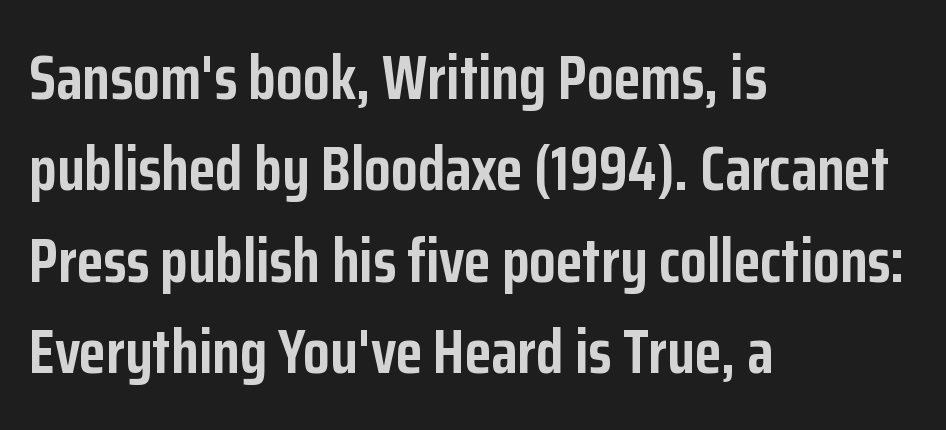
The vertical gap from one line to the next is medium. Lines of text with bare space underneath. Grotesque or geometric, the face here clearly has no serifs. Default kerning and tracking; the words read as compact shapes.
